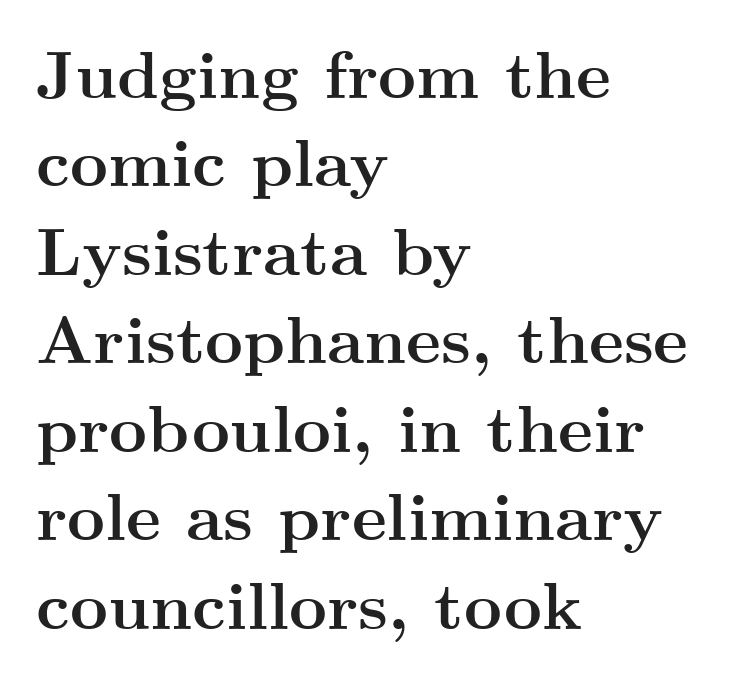
I'd describe the lettering as bold — thick and assertive. Successive baselines arrive at the customary interval. Here the designer chose a conventional face with non-uniform glyph widths. Here the glyphs are tracked normally, forming tight word shapes. The rendering shows small feet on the letterforms — a serif design. Style check: upright.
